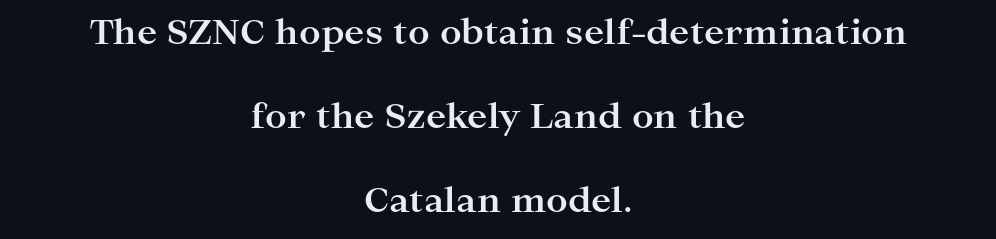
Q: Is the text bold? A: Yes.
Q: Is the text italic (slanted)? A: No, it is upright.
Q: Is the typeface a serif or a sans-serif typeface? A: Serif.
Q: Is the text underlined? A: No.
Q: How is the paragraph aligned? A: Centered.
Q: Is the spacing between letters normal or unusually wide? A: Normal.
Q: Is the spacing between lines tight, normal or loose? A: Loose.
Q: Width (condensed, normal, or wide)? A: Wide.
Q: Stroke contrast? A: High.
Q: x-height? A: Medium.
Q: Monospaced? A: No.
